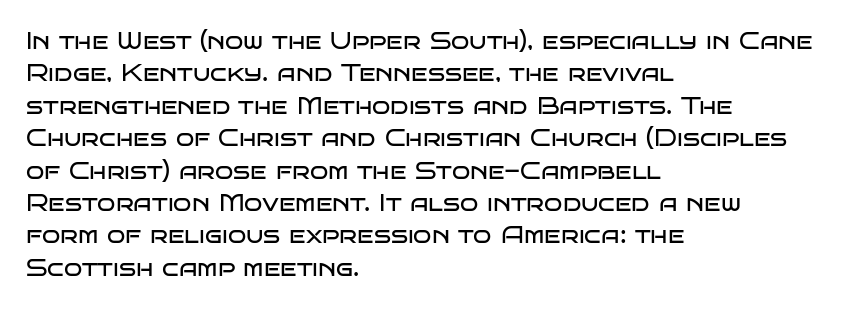
The image shows 24 px text type, upright; set left-aligned, normal line spacing (1.35x), normal letter spacing, not underlined.
